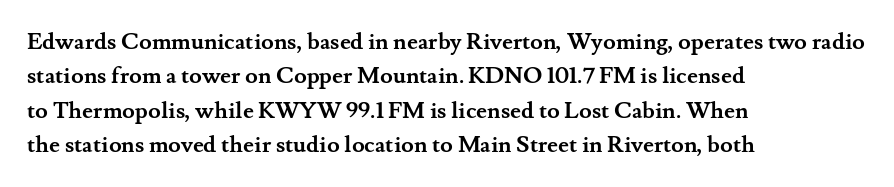
Q: Is the text bold? A: Yes.
Q: Is the text italic (slanted)? A: No, it is upright.
Q: Is the text underlined? A: No.
Q: How is the paragraph aligned? A: Left-aligned.
Q: Is the spacing between letters normal or unusually wide? A: Normal.
Q: Is the spacing between lines tight, normal or loose? A: Normal.
